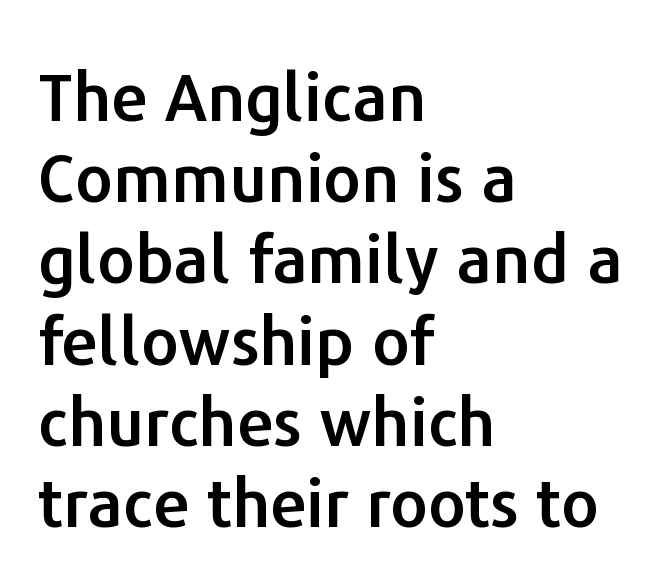
Q: Is the text italic (slanted)? A: No, it is upright.
Q: Is the typeface a serif or a sans-serif typeface? A: Sans-serif.
Q: Is the text underlined? A: No.
Q: How is the paragraph aligned? A: Left-aligned.
Q: Is the spacing between letters normal or unusually wide? A: Normal.
Q: Width (condensed, normal, or wide)? A: Normal.
Q: Stroke contrast? A: Low.
Q: x-height? A: Medium.
Q: Monospaced? A: No.
